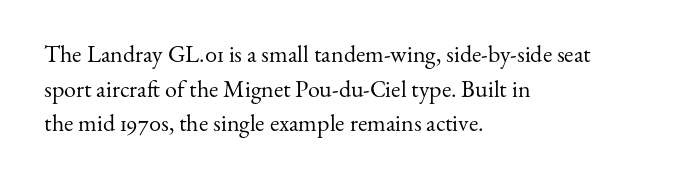
{"italic": "no", "bold": "no", "underline": "no", "align": "left", "line_spacing": "normal", "line_spacing_ratio": 1.44, "letter_spacing": "normal", "letter_spacing_em": 0.0, "glyph_px": 24}
